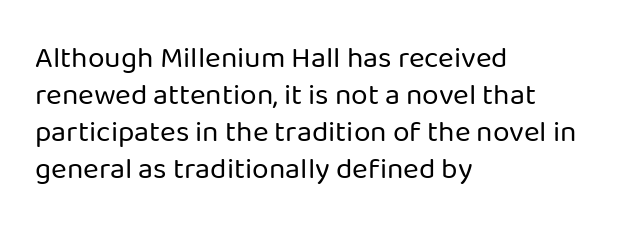
{"serif": "no", "italic": "no", "bold": "no", "weight": "regular", "width": "normal", "stroke_contrast": "low", "x_height": "medium", "monospaced": "no", "underline": "no", "align": "left", "line_spacing_ratio": 1.23, "letter_spacing": "normal", "letter_spacing_em": 0.0, "glyph_px": 30}
